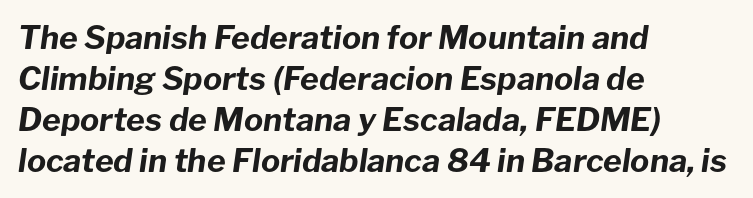
The typesetter chose a ragged-right arrangement here. The area under the type is left untouched. A typesetter would mark this as italic. The letters sit at their default tracking, neither squeezed nor spread. The passage shown is typed in a proportional face where columns would drift.
